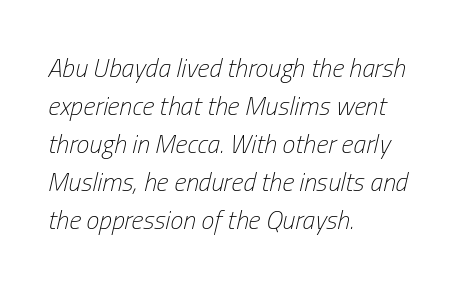
Q: Is the text bold? A: No.
Q: Is the text italic (slanted)? A: Yes, it leans right by about 13 degrees.
Q: Is the text underlined? A: No.
Q: How is the paragraph aligned? A: Left-aligned.
Q: Is the spacing between letters normal or unusually wide? A: Normal.
Q: Is the spacing between lines tight, normal or loose? A: Normal.
